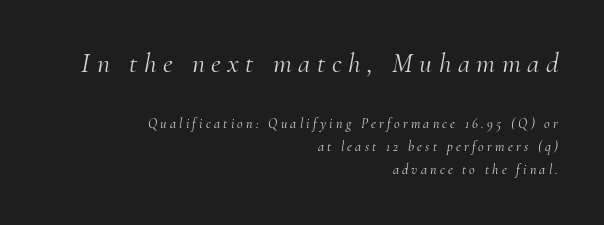
Q: Is the text bold? A: No.
Q: Is the text italic (slanted)? A: Yes, it leans right by about 10 degrees.
Q: Is the typeface a serif or a sans-serif typeface? A: Serif.
Q: Is the text underlined? A: No.
Q: How is the paragraph aligned? A: Right-aligned.
Q: Is the spacing between letters normal or unusually wide? A: Unusually wide.
Q: Is the spacing between lines tight, normal or loose? A: Normal.
Q: Which block of text is set in a larger size, the first (top) or the second (bottom)? A: The first (top) one.
Q: Width (condensed, normal, or wide)? A: Normal.
Q: Stroke contrast? A: Medium.
Q: x-height? A: Small.
Q: Monospaced? A: No.
